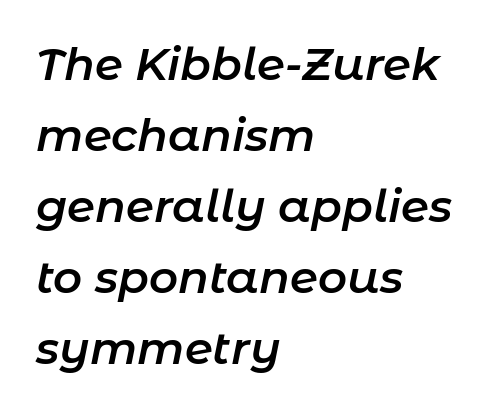
{"italic": "yes", "lean": "right", "slant_degrees": 11, "bold": "semi", "weight": "semibold", "width": "normal", "stroke_contrast": "low", "x_height": "medium", "monospaced": "no", "underline": "no", "align": "left", "line_spacing": "normal", "line_spacing_ratio": 1.58, "letter_spacing": "normal", "letter_spacing_em": 0.0, "glyph_px": 45}
